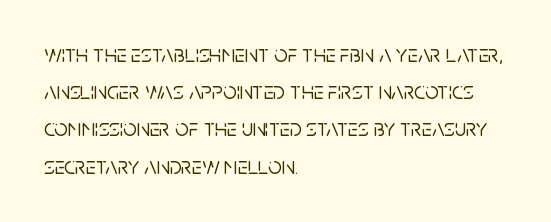
{"italic": "no", "underline": "no", "align": "left", "line_spacing": "normal", "line_spacing_ratio": 1.55, "letter_spacing": "normal", "letter_spacing_em": 0.0, "glyph_px": 24}
